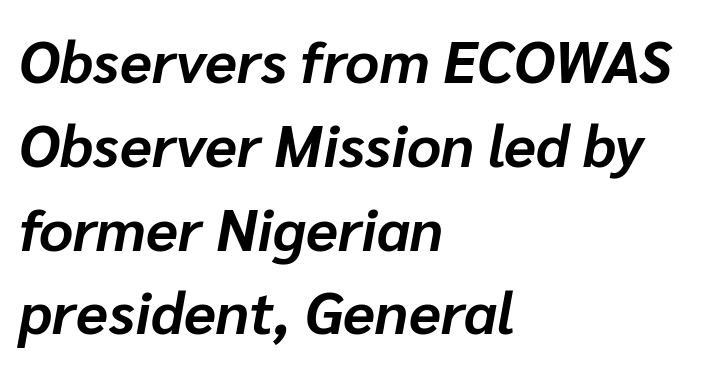
The rag falls on the right side of this text block. The vertical gap from one line to the next is medium. No extra tracking has been applied to these lines. These lines are rendered in a variable-pitch font. Notice how thick the strokes are: this is what a full bold looks like.
